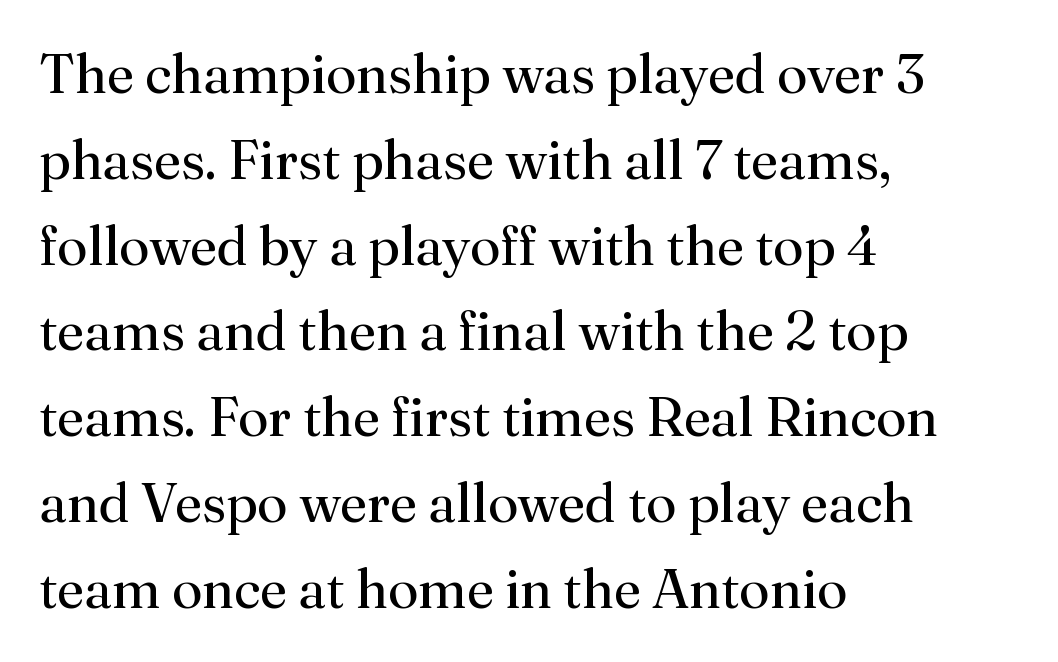
The image shows 55 px regular-weight serif type, upright; set left-aligned, normal line spacing (1.56x), normal letter spacing, not underlined; medium stroke contrast and a small x-height.
